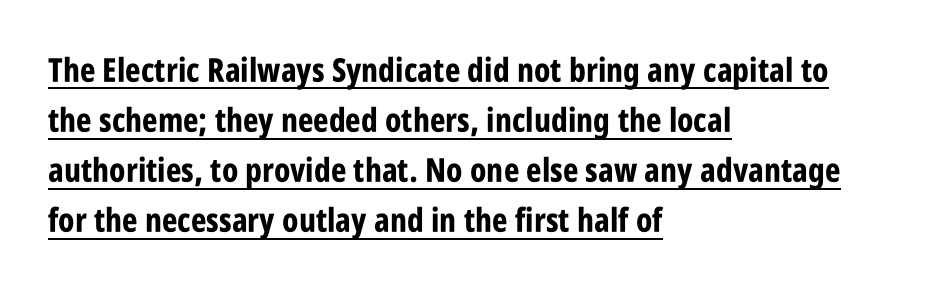
{"serif": "no", "italic": "no", "bold": "yes", "weight": "bold", "width": "condensed", "stroke_contrast": "low", "x_height": "large", "monospaced": "no", "underline": "yes", "align": "left", "line_spacing": "normal", "line_spacing_ratio": 1.52, "letter_spacing": "normal", "letter_spacing_em": 0.0, "glyph_px": 33}
